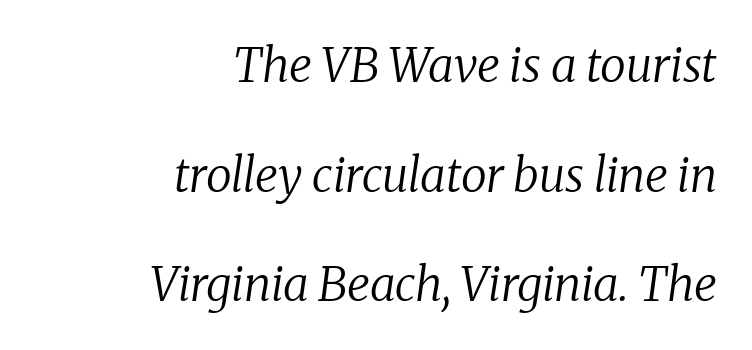
Q: Is the text bold? A: No.
Q: Is the text italic (slanted)? A: Yes, it leans right by about 8 degrees.
Q: Is the typeface a serif or a sans-serif typeface? A: Serif.
Q: Is the text underlined? A: No.
Q: How is the paragraph aligned? A: Right-aligned.
Q: Is the spacing between letters normal or unusually wide? A: Normal.
Q: Is the spacing between lines tight, normal or loose? A: Loose.
Q: Width (condensed, normal, or wide)? A: Normal.
Q: Stroke contrast? A: Low.
Q: x-height? A: Medium.
Q: Monospaced? A: No.
